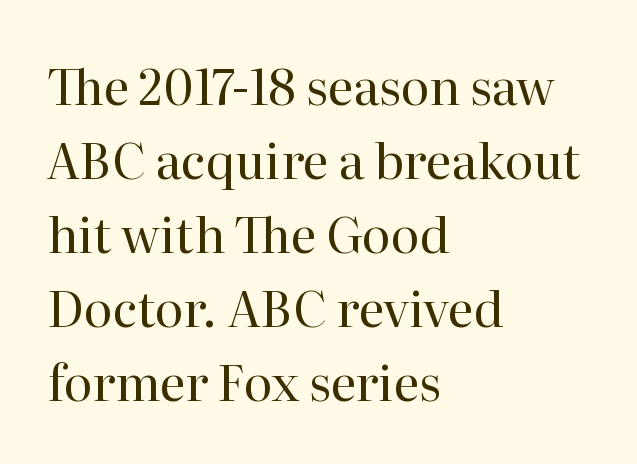
The image shows 49 px regular-weight serif type, upright; set left-aligned, normal line spacing (1.51x), normal letter spacing, not underlined; high stroke contrast and a medium x-height.
